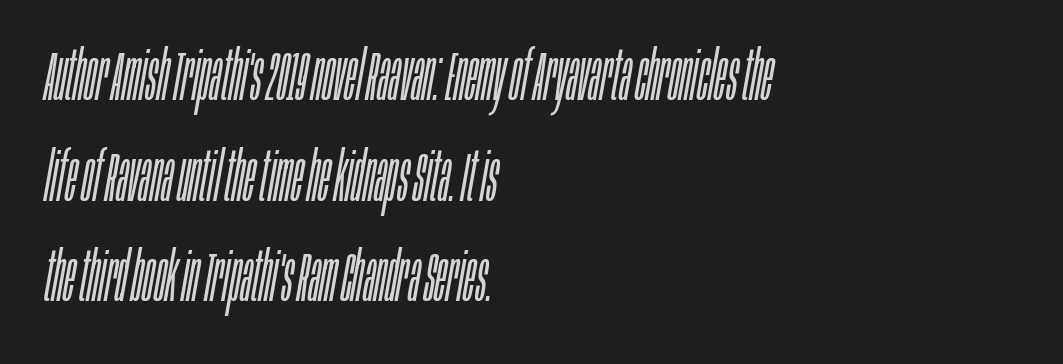
Regarding leading, the lines here are spaced in the standard way. A light-to-regular cut is what we see here. What stands out about the letter spacing? Nothing — it is the standard amount. Letters rest on an invisible, unmarked baseline. Varying glyph widths throughout — classic text-font behaviour.
